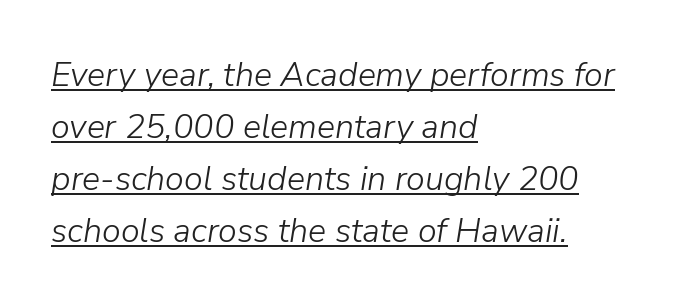
The image shows 34 px light type, italic (leaning right); set left-aligned, normal line spacing (1.53x), normal letter spacing, underlined; low stroke contrast and a medium x-height.
